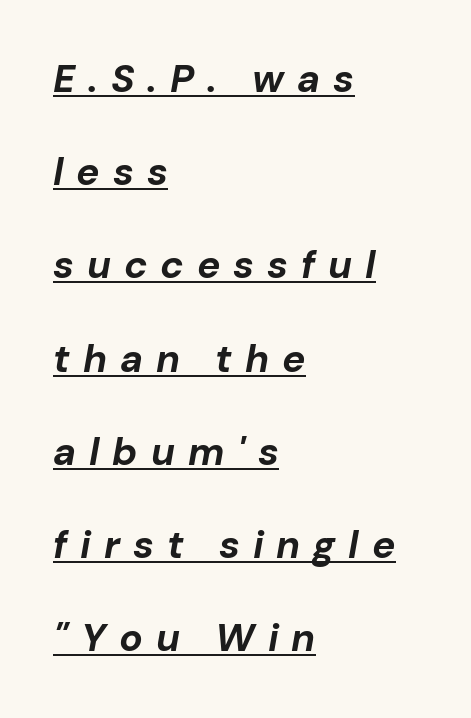
Q: Is the text bold? A: Yes.
Q: Is the text italic (slanted)? A: Yes, it leans right by about 10 degrees.
Q: Is the text underlined? A: Yes.
Q: How is the paragraph aligned? A: Left-aligned.
Q: Is the spacing between letters normal or unusually wide? A: Unusually wide.
Q: Is the spacing between lines tight, normal or loose? A: Loose.
Q: Width (condensed, normal, or wide)? A: Normal.
Q: Stroke contrast? A: Low.
Q: x-height? A: Medium.
Q: Monospaced? A: No.
